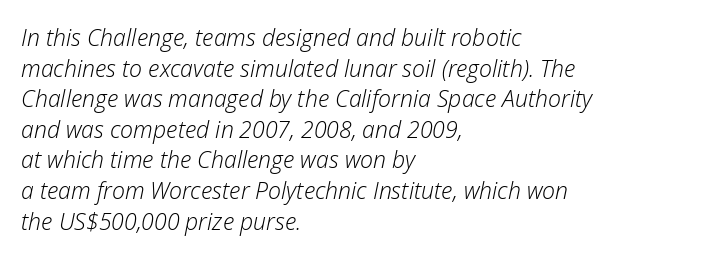
The image shows 23 px text type, italic (leaning right); set left-aligned, normal line spacing (1.33x), normal letter spacing, not underlined.
